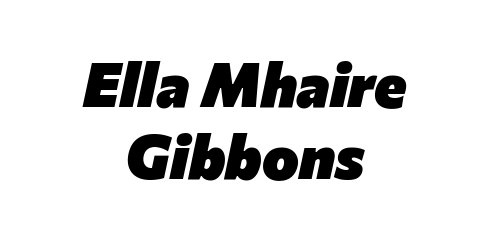
Q: Is the text bold? A: Yes.
Q: Is the text italic (slanted)? A: Yes, it leans right by about 12 degrees.
Q: Is the text underlined? A: No.
Q: How is the paragraph aligned? A: Centered.
Q: Is the spacing between letters normal or unusually wide? A: Normal.
Q: Width (condensed, normal, or wide)? A: Normal.
Q: Stroke contrast? A: Low.
Q: x-height? A: Medium.
Q: Monospaced? A: No.
